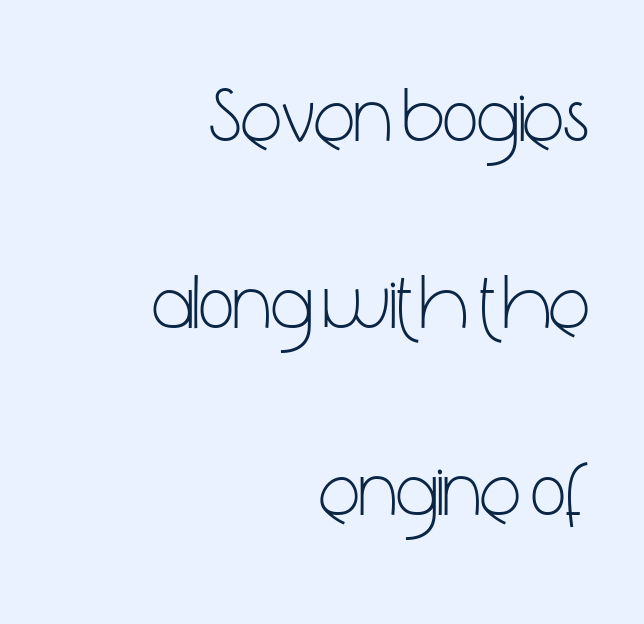
Ascenders rise straight up at ninety degrees. The rendering uses natural spacing where letterforms have individual widths. Each line ends at the same right margin while the left side varies. Characters follow at the spacing the type designer built in. Weight: regular or lighter.
